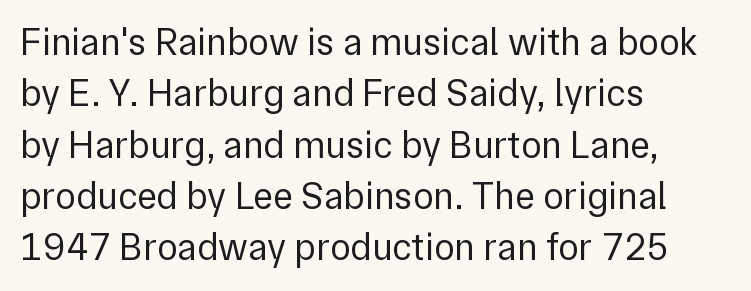
The image shows 38 px regular-weight sans-serif type, upright; set left-aligned, normal line spacing (1.35x), normal letter spacing, not underlined; a medium x-height.
